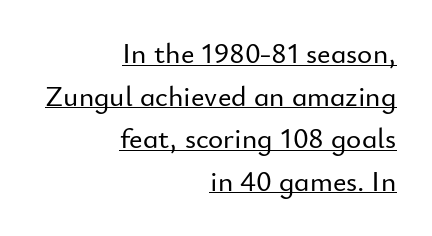
{"serif": "no", "italic": "no", "width": "normal", "stroke_contrast": "low", "x_height": "small", "monospaced": "no", "underline": "yes", "align": "right", "line_spacing": "normal", "line_spacing_ratio": 1.47, "letter_spacing": "normal", "letter_spacing_em": 0.0, "glyph_px": 29}
